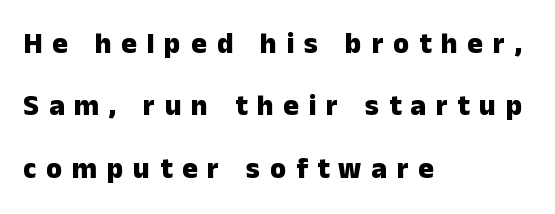
The image shows 29 px heavy sans-serif type, upright; set left-aligned, loose line spacing (2.15x), unusually wide letter spacing (+0.34 em), not underlined; low stroke contrast and a medium x-height.
